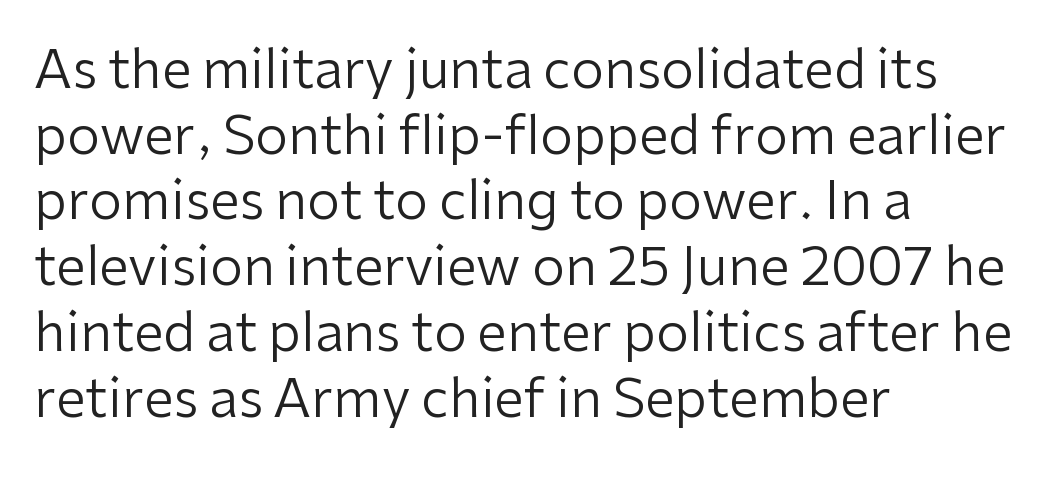
The image shows 53 px regular-weight sans-serif type, upright; set left-aligned, line spacing 1.24x, normal letter spacing, not underlined; low stroke contrast and a medium x-height.
